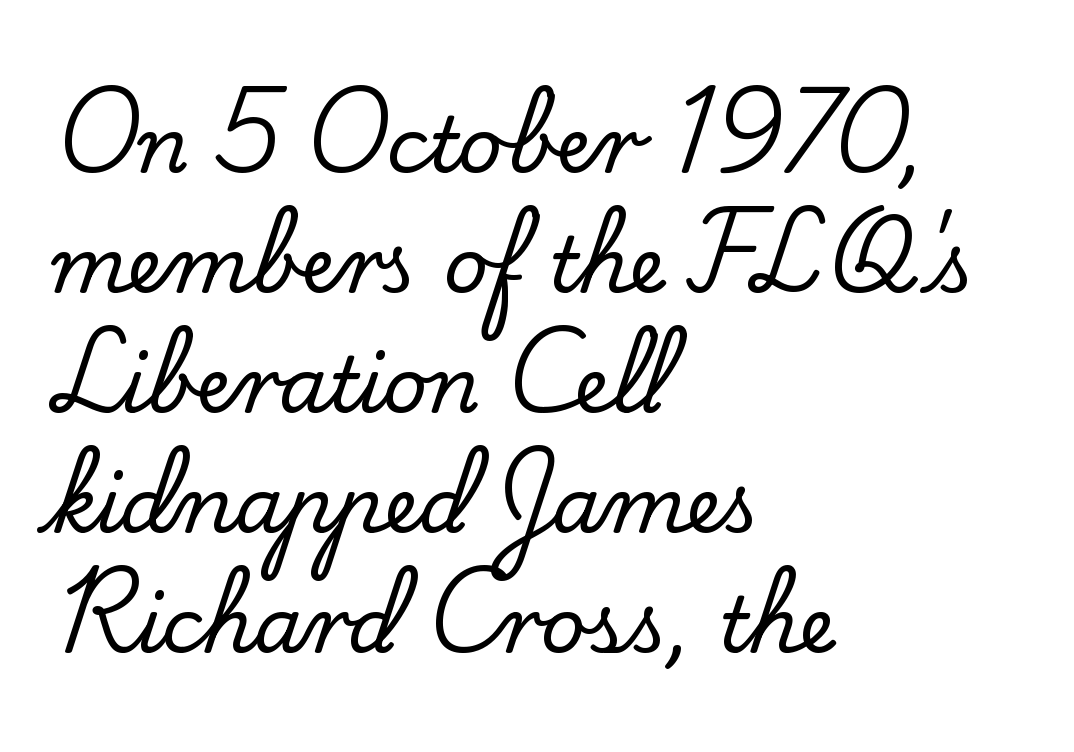
{"serif": "yes", "width": "normal", "stroke_contrast": "low", "x_height": "small", "monospaced": "no", "underline": "no", "align": "left", "line_spacing": "normal", "line_spacing_ratio": 1.56, "letter_spacing": "normal", "letter_spacing_em": 0.0, "glyph_px": 77}
